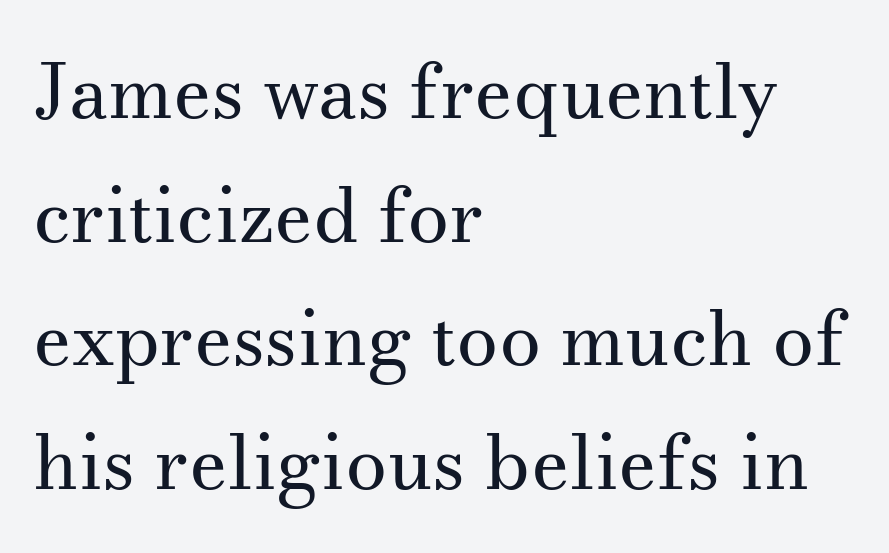
The image shows 75 px regular-weight serif type, upright; set left-aligned, normal line spacing (1.65x), normal letter spacing, not underlined; medium stroke contrast and a small x-height.
